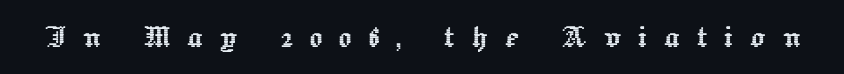
The image shows 37 px text type, upright; set unusually wide letter spacing (+0.46 em), not underlined; a medium x-height.
